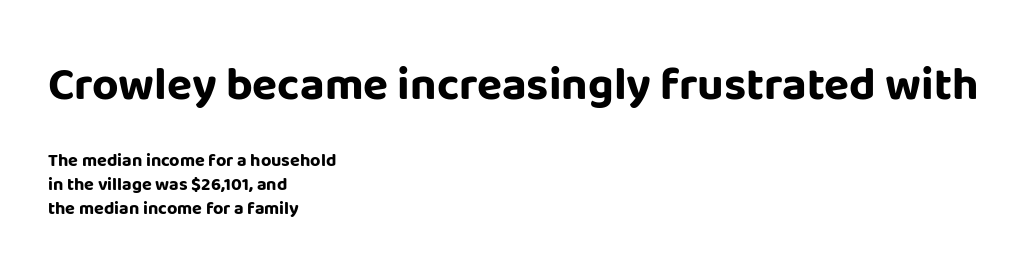
{"serif": "no", "italic": "no", "bold": "yes", "weight": "bold", "width": "normal", "stroke_contrast": "low", "x_height": "large", "monospaced": "no", "underline": "no", "align": "left", "line_spacing": "normal", "line_spacing_ratio": 1.33, "letter_spacing": "normal", "letter_spacing_em": 0.0, "larger_block": "first", "size_ratio": 2.56, "glyph_px": 46}
